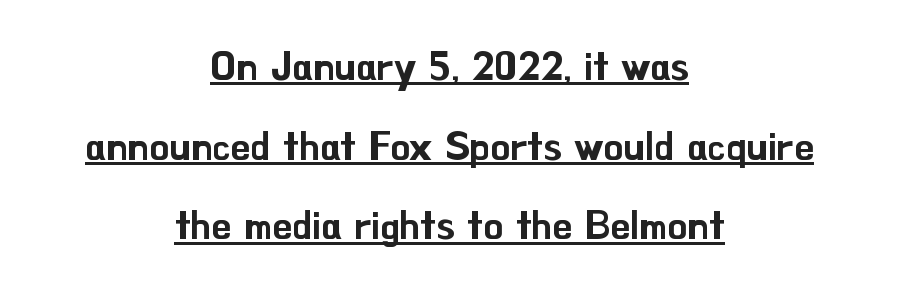
{"serif": "no", "italic": "no", "width": "normal", "stroke_contrast": "low", "x_height": "small", "monospaced": "no", "underline": "yes", "align": "center", "line_spacing": "loose", "line_spacing_ratio": 2.04, "letter_spacing": "normal", "letter_spacing_em": 0.0, "glyph_px": 39}
